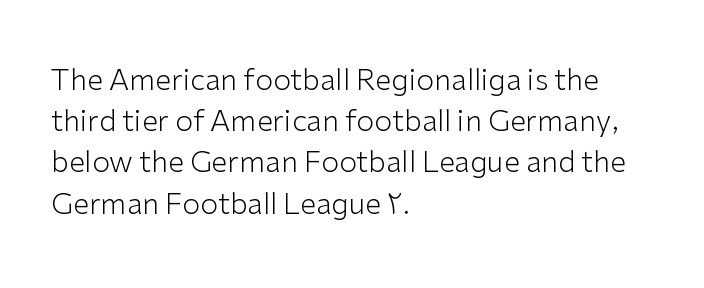
Q: Is the text bold? A: No.
Q: Is the text italic (slanted)? A: No, it is upright.
Q: Is the typeface a serif or a sans-serif typeface? A: Sans-serif.
Q: Is the text underlined? A: No.
Q: How is the paragraph aligned? A: Left-aligned.
Q: Is the spacing between letters normal or unusually wide? A: Normal.
Q: Is the spacing between lines tight, normal or loose? A: Normal.
Q: Width (condensed, normal, or wide)? A: Normal.
Q: Stroke contrast? A: Low.
Q: x-height? A: Medium.
Q: Monospaced? A: No.
